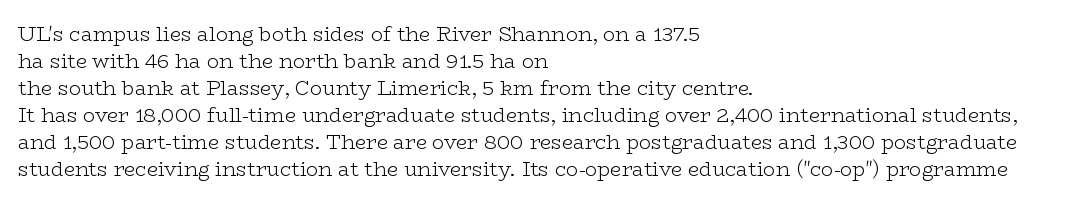
Q: Is the text bold? A: No.
Q: Is the text italic (slanted)? A: No, it is upright.
Q: Is the text underlined? A: No.
Q: How is the paragraph aligned? A: Left-aligned.
Q: Is the spacing between letters normal or unusually wide? A: Normal.
Q: Is the spacing between lines tight, normal or loose? A: Normal.
